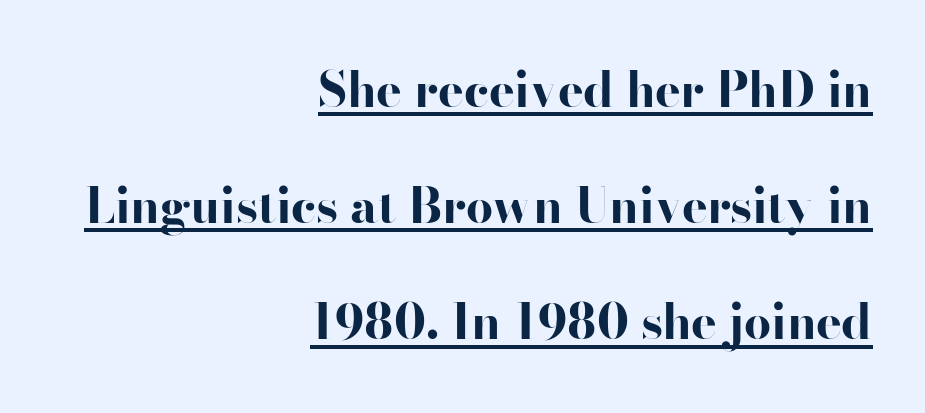
{"serif": "no", "italic": "no", "bold": "yes", "weight": "bold", "width": "wide", "stroke_contrast": "high", "x_height": "small", "monospaced": "no", "underline": "yes", "align": "right", "line_spacing": "loose", "line_spacing_ratio": 2.42, "letter_spacing": "normal", "letter_spacing_em": 0.0, "glyph_px": 48}
